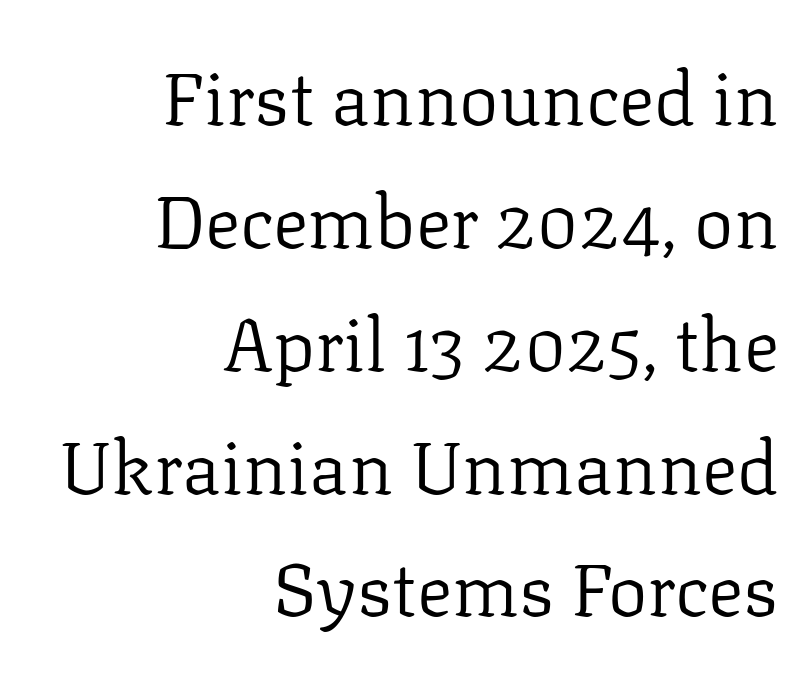
{"serif": "yes", "italic": "no", "bold": "no", "weight": "regular", "width": "normal", "stroke_contrast": "low", "x_height": "medium", "monospaced": "no", "underline": "no", "align": "right", "line_spacing": "normal", "line_spacing_ratio": 1.66, "letter_spacing": "normal", "letter_spacing_em": 0.0, "glyph_px": 74}
